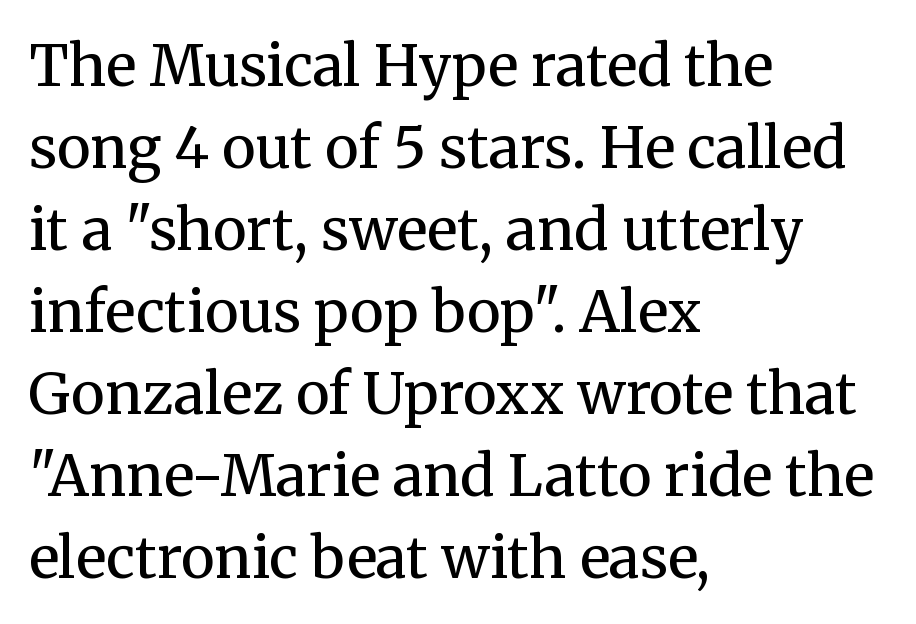
Q: Is the text bold? A: No.
Q: Is the text italic (slanted)? A: No, it is upright.
Q: Is the typeface a serif or a sans-serif typeface? A: Serif.
Q: Is the text underlined? A: No.
Q: How is the paragraph aligned? A: Left-aligned.
Q: Is the spacing between letters normal or unusually wide? A: Normal.
Q: Is the spacing between lines tight, normal or loose? A: Normal.
Q: Width (condensed, normal, or wide)? A: Normal.
Q: Stroke contrast? A: Medium.
Q: x-height? A: Medium.
Q: Monospaced? A: No.
